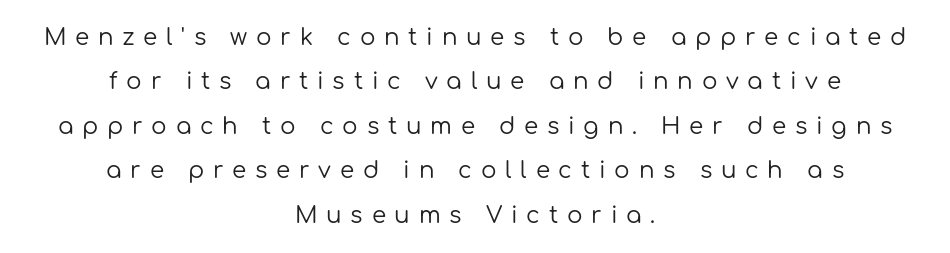
Q: Is the text bold? A: No.
Q: Is the text italic (slanted)? A: No, it is upright.
Q: Is the text underlined? A: No.
Q: How is the paragraph aligned? A: Centered.
Q: Is the spacing between letters normal or unusually wide? A: Unusually wide.
Q: Is the spacing between lines tight, normal or loose? A: Loose.
